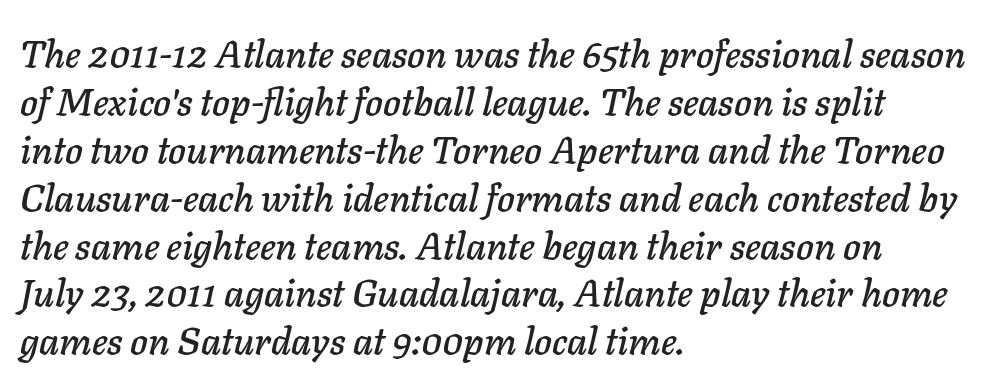
{"italic": "yes", "lean": "right", "slant_degrees": 11, "width": "normal", "stroke_contrast": "low", "x_height": "medium", "monospaced": "no", "underline": "no", "align": "left", "line_spacing": "normal", "line_spacing_ratio": 1.26, "letter_spacing": "normal", "letter_spacing_em": 0.0, "glyph_px": 38}
